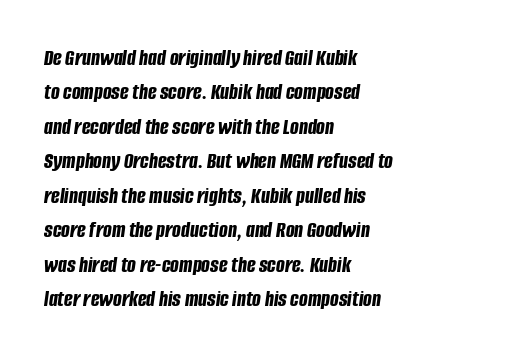
The specimen omits any rule beneath the text block's lines. Words appear dense and cohesive because spacing is normal. Notice how the stems are inclined rather than vertical — that's the hallmark of italics. A classic flush-left, rag-right setting is used for this passage. The strokes are fattened all the way to bold. The lines sit at an ordinary, default distance from one another.
